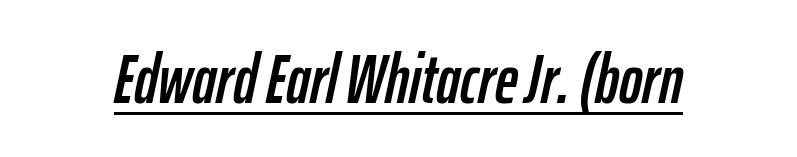
Q: Is the text italic (slanted)? A: Yes, it leans right by about 12 degrees.
Q: Is the text underlined? A: Yes.
Q: Is the spacing between letters normal or unusually wide? A: Normal.
Q: Width (condensed, normal, or wide)? A: Condensed.
Q: Stroke contrast? A: Low.
Q: x-height? A: Medium.
Q: Monospaced? A: No.
